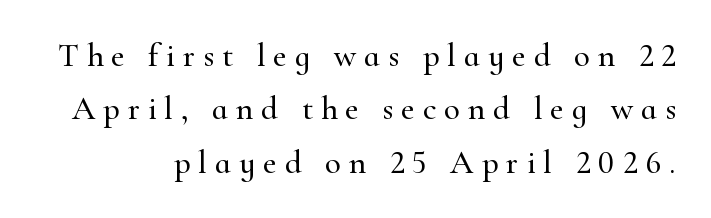
{"serif": "yes", "italic": "no", "width": "normal", "stroke_contrast": "high", "x_height": "small", "monospaced": "no", "underline": "no", "align": "right", "line_spacing": "normal", "line_spacing_ratio": 1.62, "letter_spacing": "wide", "letter_spacing_em": 0.24, "glyph_px": 33}
